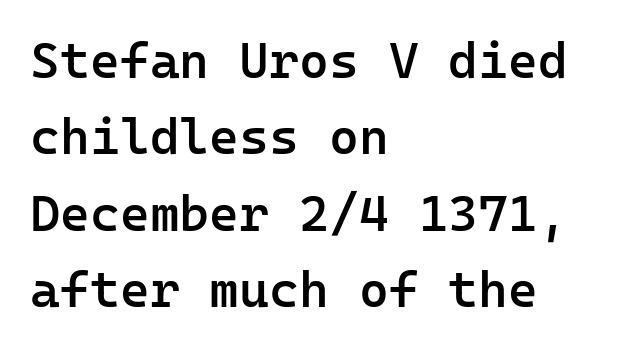
Q: Is the text bold? A: Semi-bold.
Q: Is the text italic (slanted)? A: No, it is upright.
Q: Is the typeface a serif or a sans-serif typeface? A: Sans-serif.
Q: Is the text underlined? A: No.
Q: How is the paragraph aligned? A: Left-aligned.
Q: Is the spacing between letters normal or unusually wide? A: Normal.
Q: Is the spacing between lines tight, normal or loose? A: Normal.
Q: Width (condensed, normal, or wide)? A: Normal.
Q: Stroke contrast? A: Low.
Q: x-height? A: Medium.
Q: Monospaced? A: Yes.
